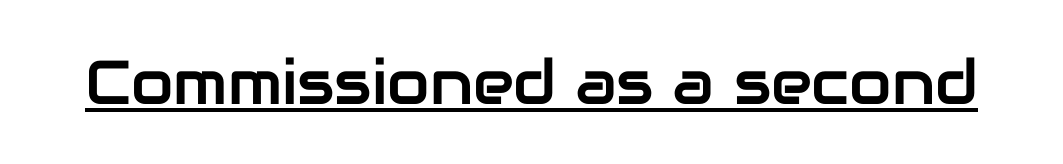
The image shows 62 px sans-serif type, upright; set normal letter spacing, underlined; low stroke contrast and a medium x-height.
